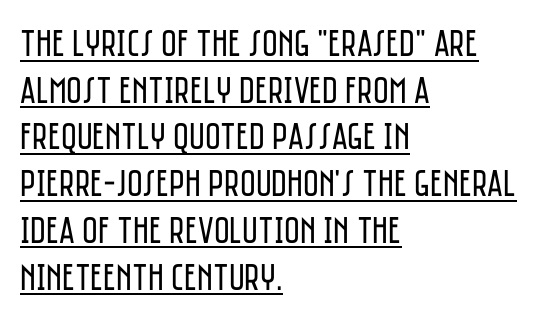
The image shows 38 px regular-weight, condensed sans-serif type, upright; set left-aligned, line spacing 1.23x, normal letter spacing, underlined; low stroke contrast and a large x-height.
